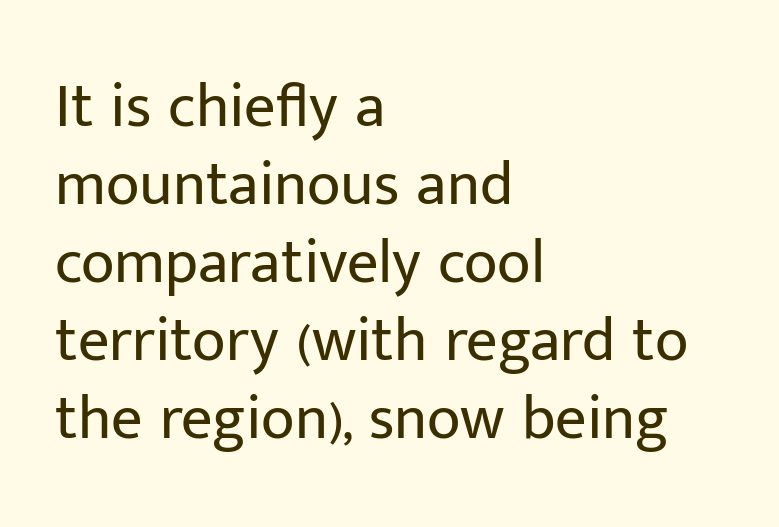
The image shows 62 px regular-weight sans-serif type, upright; set left-aligned, normal line spacing (1.26x), normal letter spacing, not underlined; low stroke contrast and a medium x-height.
